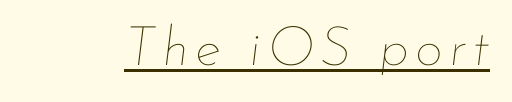
Weight class: somewhere from thin through regular. Like a heading marked for emphasis, these lines bear an underscore. The rendering uses natural spacing where letterforms have individual widths. Every character sits at an angle, as italics do.
